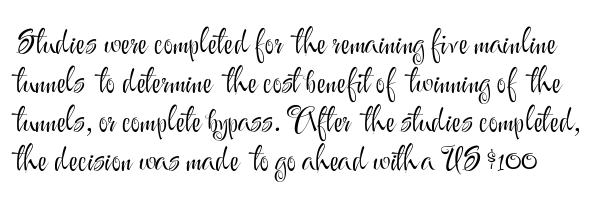
Q: Is the text bold? A: No.
Q: Is the typeface a serif or a sans-serif typeface? A: Sans-serif.
Q: Is the text underlined? A: No.
Q: Is the spacing between letters normal or unusually wide? A: Normal.
Q: Width (condensed, normal, or wide)? A: Normal.
Q: Stroke contrast? A: Medium.
Q: x-height? A: Small.
Q: Monospaced? A: No.
